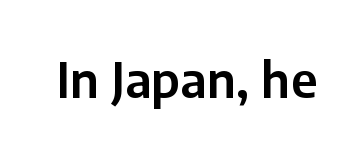
The image shows 49 px sans-serif type, upright; set normal letter spacing, not underlined; low stroke contrast and a medium x-height.
